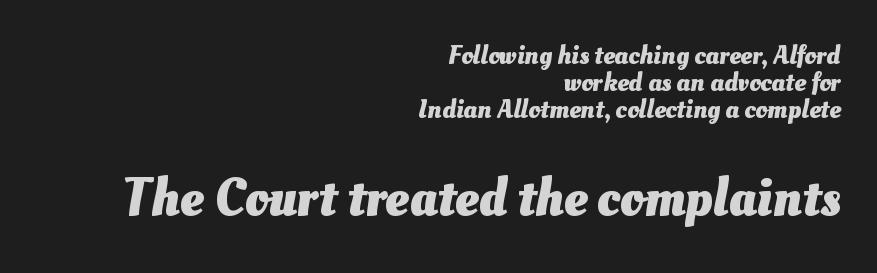
{"bold": "yes", "weight": "heavy", "width": "normal", "stroke_contrast": "medium", "x_height": "small", "monospaced": "no", "underline": "no", "align": "right", "line_spacing": "tight", "line_spacing_ratio": 1.04, "letter_spacing": "normal", "letter_spacing_em": 0.0, "larger_block": "second", "size_ratio": 2.04, "glyph_px": 53}
